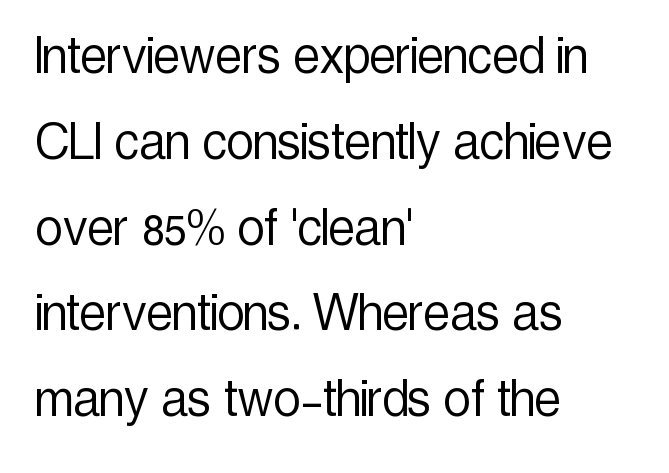
{"serif": "no", "italic": "no", "bold": "no", "weight": "light", "width": "condensed", "x_height": "medium", "monospaced": "no", "underline": "no", "align": "left", "line_spacing": "normal", "line_spacing_ratio": 1.43, "letter_spacing": "normal", "letter_spacing_em": 0.0, "glyph_px": 60}
